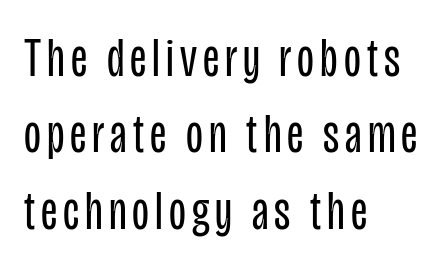
The image shows 55 px regular-weight, condensed sans-serif type, upright; set left-aligned, normal line spacing (1.39x), not underlined; low stroke contrast and a large x-height.
